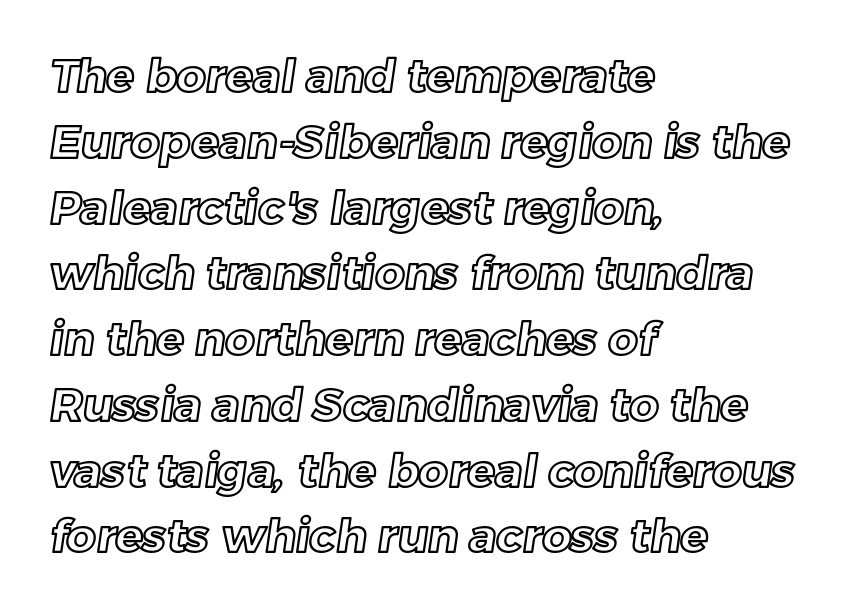
{"width": "normal", "x_height": "medium", "monospaced": "no", "underline": "no", "align": "left", "line_spacing": "normal", "line_spacing_ratio": 1.43, "letter_spacing": "normal", "letter_spacing_em": 0.0, "glyph_px": 46}
